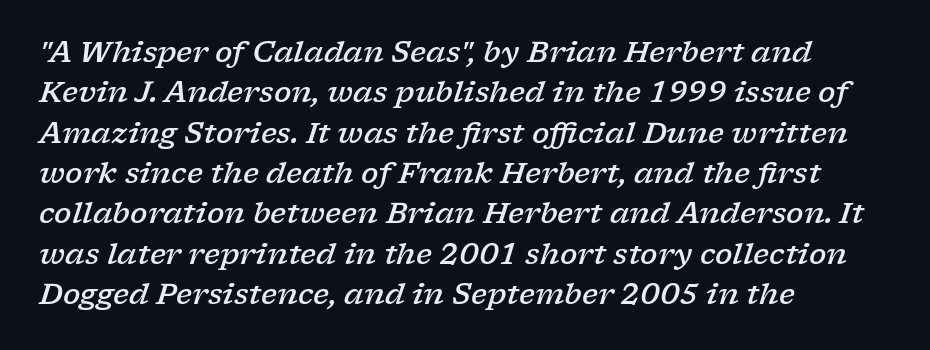
Standard letterfit; no display-style spreading of the glyphs. What kind of face is this? One with serifs. Every character sits at an angle, as italics do. Plain, unruled lines of type.
